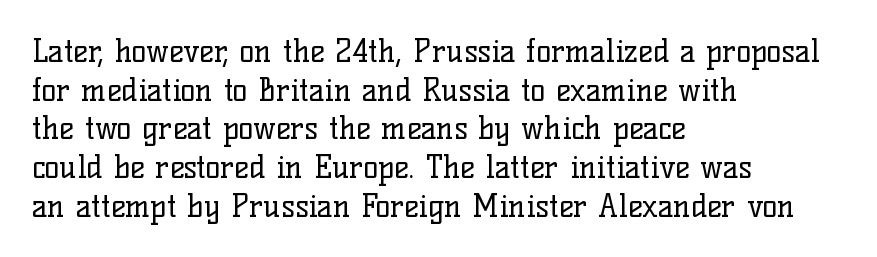
The image shows 31 px regular-weight serif type, upright; set left-aligned, normal line spacing (1.25x), normal letter spacing, not underlined; low stroke contrast and a medium x-height.
